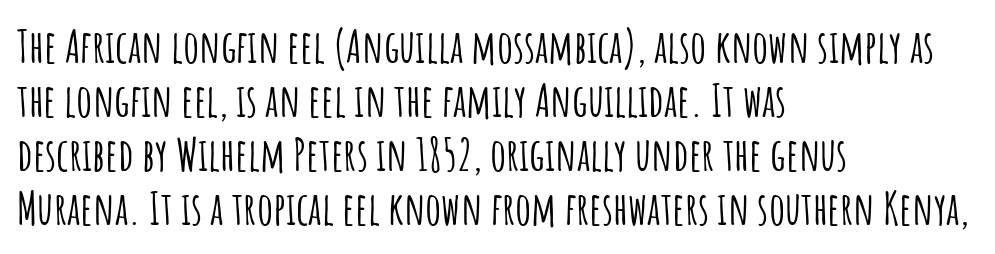
The image shows 45 px condensed sans-serif type, upright; set left-aligned, line spacing 1.2x, normal letter spacing, not underlined; low stroke contrast and a large x-height.
